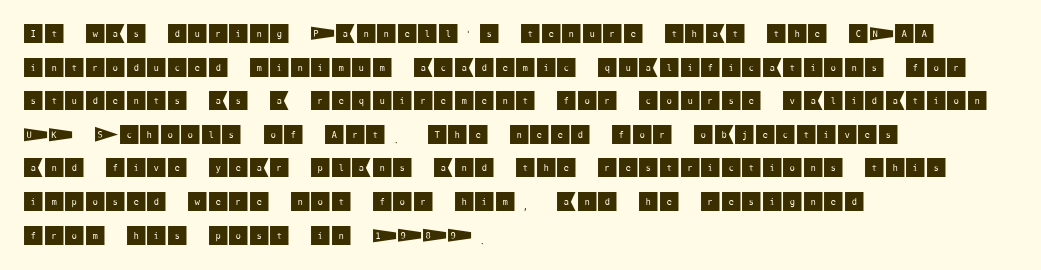
Between one letter and the next there's only the usual sliver of space. The baseline area is clear. Vertically, the passage feels balanced, rows spaced as you'd expect. This sample is left-justified, so line endings fall wherever the words run out.
